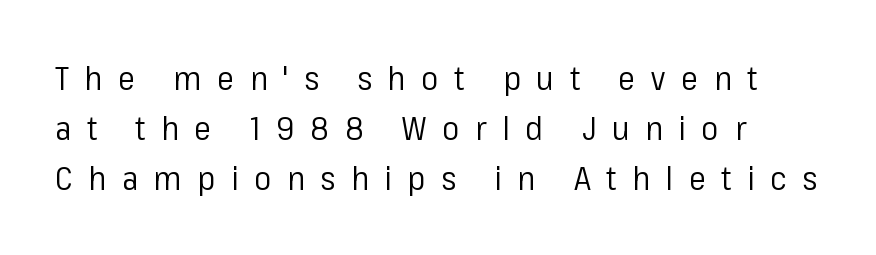
Q: Is the text bold? A: No.
Q: Is the text italic (slanted)? A: No, it is upright.
Q: Is the typeface a serif or a sans-serif typeface? A: Sans-serif.
Q: Is the text underlined? A: No.
Q: Is the spacing between letters normal or unusually wide? A: Unusually wide.
Q: Is the spacing between lines tight, normal or loose? A: Normal.
Q: Width (condensed, normal, or wide)? A: Normal.
Q: Stroke contrast? A: Low.
Q: x-height? A: Medium.
Q: Monospaced? A: No.
